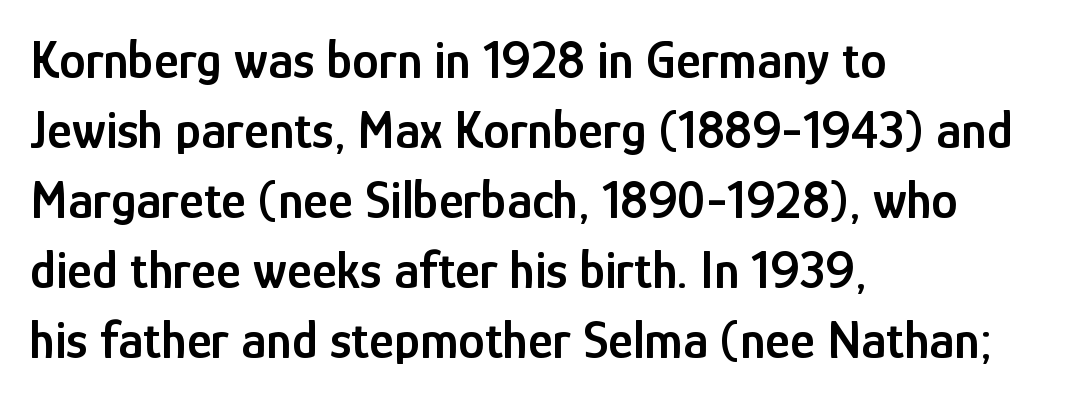
Q: Is the text bold? A: Semi-bold.
Q: Is the text italic (slanted)? A: No, it is upright.
Q: Is the typeface a serif or a sans-serif typeface? A: Sans-serif.
Q: Is the text underlined? A: No.
Q: How is the paragraph aligned? A: Left-aligned.
Q: Is the spacing between letters normal or unusually wide? A: Normal.
Q: Is the spacing between lines tight, normal or loose? A: Normal.
Q: Width (condensed, normal, or wide)? A: Condensed.
Q: Stroke contrast? A: Low.
Q: x-height? A: Medium.
Q: Monospaced? A: No.
